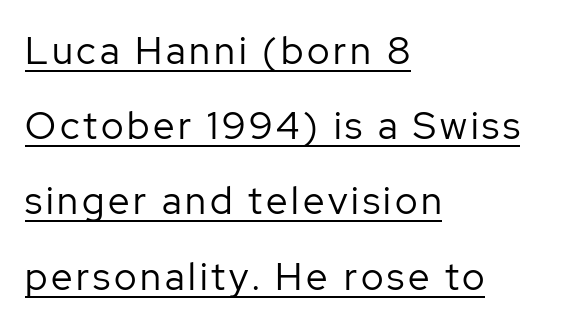
The letters advance in unequal steps, a hallmark of proportional type. The letters stand straight up with perfectly vertical stems. No heavy texture on the line: the type isn't bold. Every word sits above its own underline. This sample trades compactness for vertical openness between lines. These lines stack with their left ends in a neat column.
